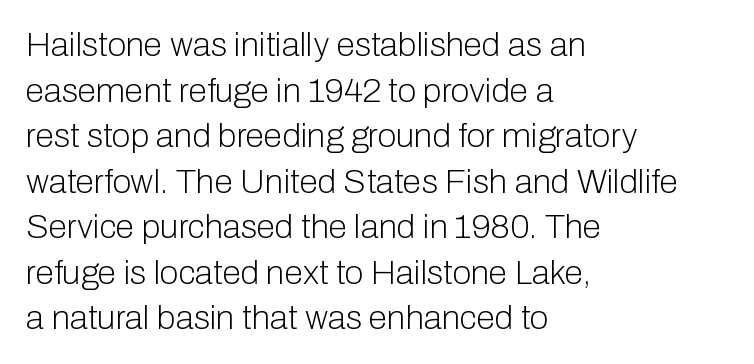
{"serif": "no", "italic": "no", "bold": "no", "weight": "light", "width": "normal", "stroke_contrast": "low", "x_height": "medium", "monospaced": "no", "underline": "no", "align": "left", "line_spacing": "normal", "line_spacing_ratio": 1.34, "letter_spacing": "normal", "letter_spacing_em": 0.0, "glyph_px": 34}
